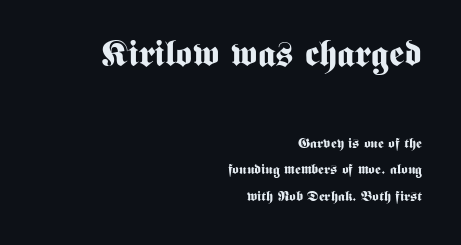
{"serif": "no", "italic": "no", "bold": "yes", "weight": "bold", "width": "condensed", "stroke_contrast": "medium", "x_height": "medium", "monospaced": "no", "underline": "no", "align": "right", "line_spacing": "loose", "line_spacing_ratio": 1.91, "letter_spacing": "normal", "letter_spacing_em": 0.0, "larger_block": "first", "size_ratio": 2.57, "glyph_px": 36}
